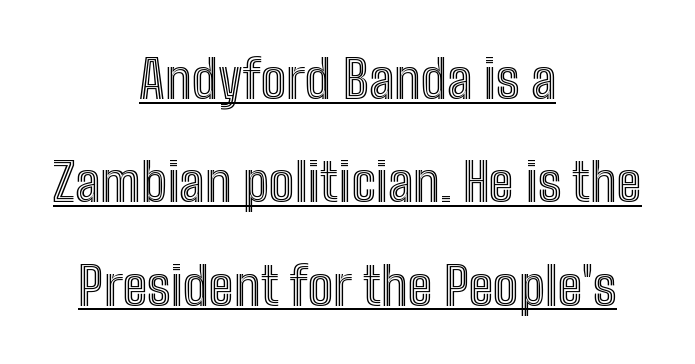
{"italic": "no", "width": "condensed", "x_height": "medium", "monospaced": "no", "underline": "yes", "align": "center", "line_spacing": "loose", "line_spacing_ratio": 1.95, "letter_spacing": "normal", "letter_spacing_em": 0.0, "glyph_px": 53}
